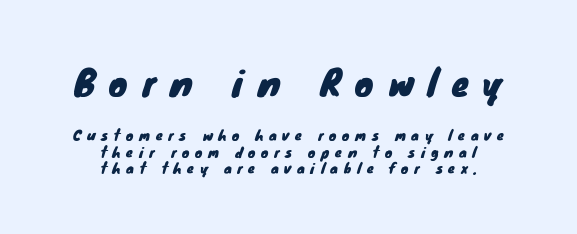
Q: Is the typeface a serif or a sans-serif typeface? A: Sans-serif.
Q: Is the text underlined? A: No.
Q: How is the paragraph aligned? A: Centered.
Q: Is the spacing between letters normal or unusually wide? A: Unusually wide.
Q: Which block of text is set in a larger size, the first (top) or the second (bottom)? A: The first (top) one.
Q: Width (condensed, normal, or wide)? A: Normal.
Q: Stroke contrast? A: Low.
Q: x-height? A: Small.
Q: Monospaced? A: No.
